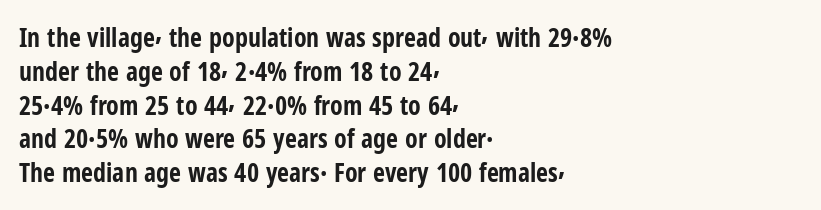
{"italic": "no", "bold": "yes", "underline": "no", "align": "left", "line_spacing": "normal", "line_spacing_ratio": 1.3, "letter_spacing": "normal", "letter_spacing_em": 0.0, "glyph_px": 26}
